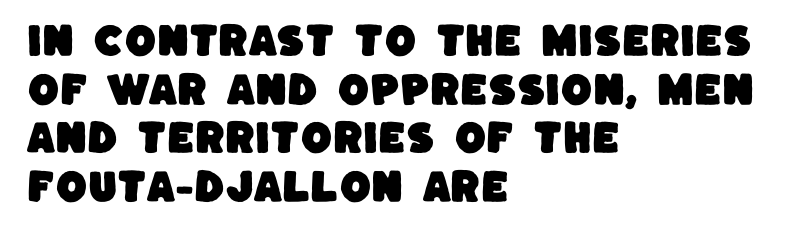
Q: Is the typeface a serif or a sans-serif typeface? A: Sans-serif.
Q: Is the text underlined? A: No.
Q: How is the paragraph aligned? A: Left-aligned.
Q: Is the spacing between letters normal or unusually wide? A: Normal.
Q: Is the spacing between lines tight, normal or loose? A: Normal.
Q: Width (condensed, normal, or wide)? A: Normal.
Q: Stroke contrast? A: Low.
Q: x-height? A: Large.
Q: Monospaced? A: No.
